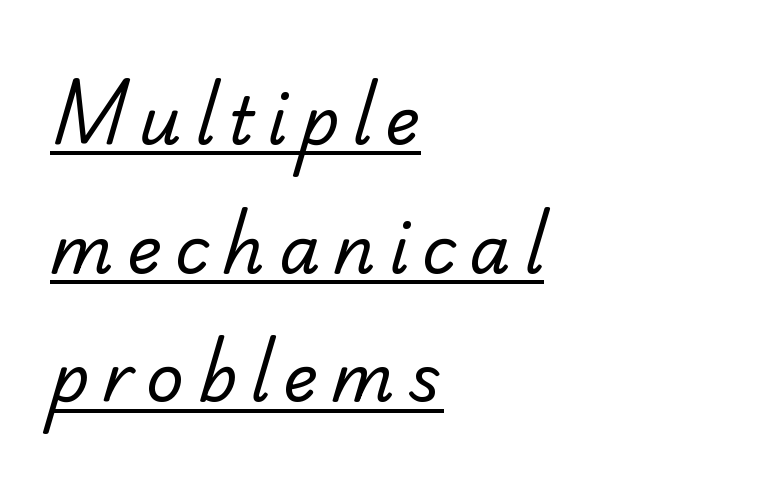
The image shows 66 px regular-weight serif type; set left-aligned, loose line spacing (1.95x), unusually wide letter spacing (+0.2 em), underlined; low stroke contrast and a small x-height.
